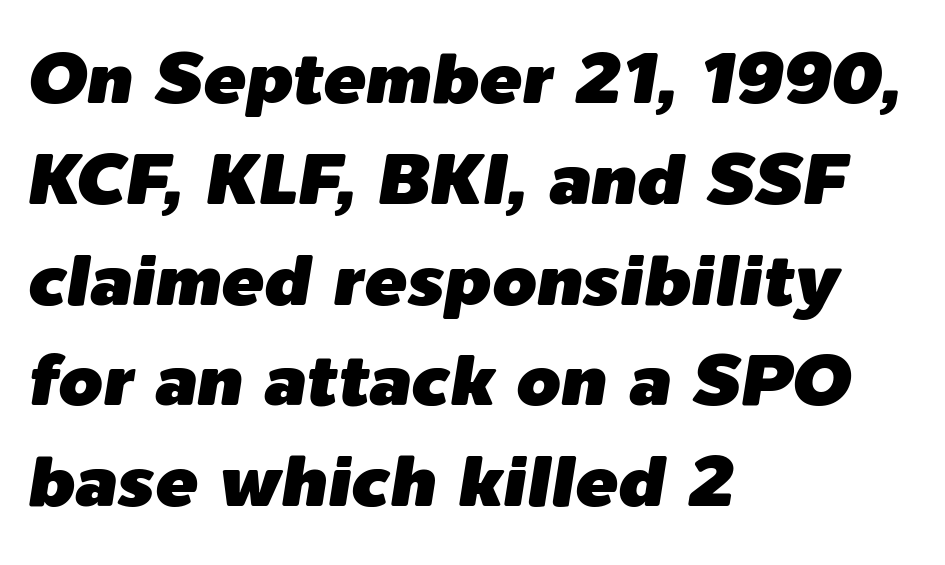
Q: Is the text italic (slanted)? A: Yes, it leans right by about 9 degrees.
Q: Is the text underlined? A: No.
Q: How is the paragraph aligned? A: Left-aligned.
Q: Is the spacing between letters normal or unusually wide? A: Normal.
Q: Is the spacing between lines tight, normal or loose? A: Normal.
Q: Width (condensed, normal, or wide)? A: Normal.
Q: Stroke contrast? A: Low.
Q: x-height? A: Medium.
Q: Monospaced? A: No.
